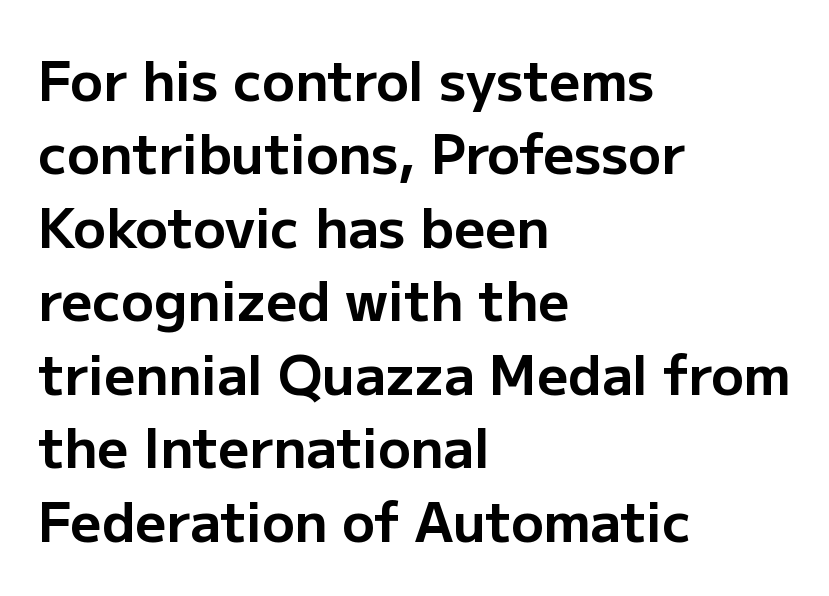
Q: Is the text bold? A: Yes.
Q: Is the text italic (slanted)? A: No, it is upright.
Q: Is the typeface a serif or a sans-serif typeface? A: Sans-serif.
Q: Is the text underlined? A: No.
Q: How is the paragraph aligned? A: Left-aligned.
Q: Is the spacing between letters normal or unusually wide? A: Normal.
Q: Is the spacing between lines tight, normal or loose? A: Normal.
Q: Width (condensed, normal, or wide)? A: Normal.
Q: Stroke contrast? A: Low.
Q: x-height? A: Medium.
Q: Monospaced? A: No.
